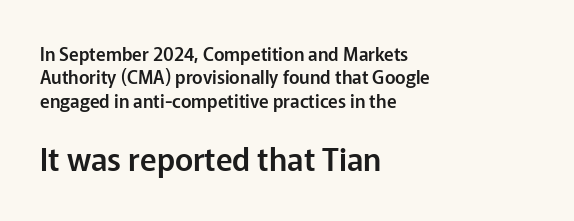
Q: Is the text italic (slanted)? A: No, it is upright.
Q: Is the typeface a serif or a sans-serif typeface? A: Sans-serif.
Q: Is the text underlined? A: No.
Q: How is the paragraph aligned? A: Left-aligned.
Q: Is the spacing between letters normal or unusually wide? A: Normal.
Q: Is the spacing between lines tight, normal or loose? A: Normal.
Q: Which block of text is set in a larger size, the first (top) or the second (bottom)? A: The second (bottom) one.
Q: Width (condensed, normal, or wide)? A: Normal.
Q: Stroke contrast? A: Low.
Q: x-height? A: Medium.
Q: Monospaced? A: No.
